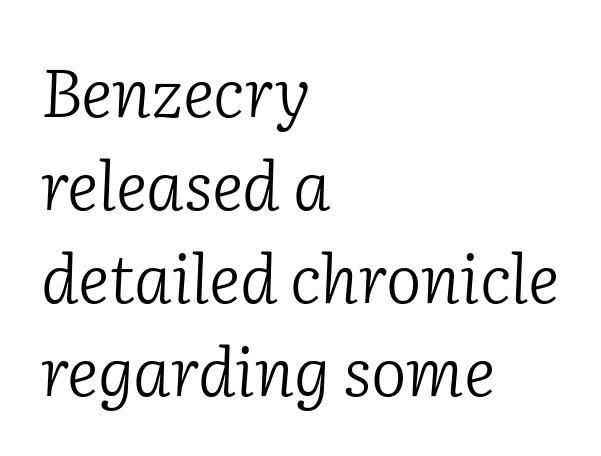
{"serif": "yes", "italic": "yes", "lean": "right", "slant_degrees": 2, "bold": "no", "weight": "light", "width": "normal", "stroke_contrast": "low", "x_height": "medium", "monospaced": "no", "underline": "no", "align": "left", "line_spacing": "normal", "line_spacing_ratio": 1.39, "letter_spacing": "normal", "letter_spacing_em": 0.0, "glyph_px": 67}
